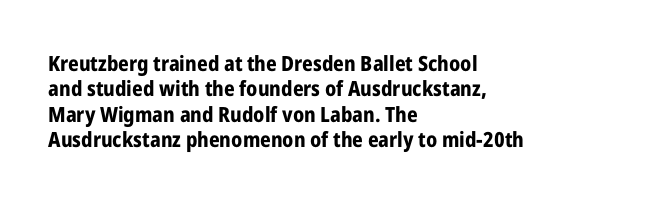
The gaps between neighbouring characters are ordinary and unremarkable. Heavy, bold letterforms. Posture: straight, roman, zero tilt. Caption: multi-line text, flush left, ragged right. Clear beneath every line of the passage.
